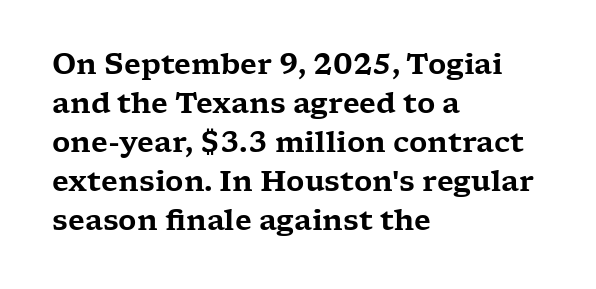
Q: Is the text italic (slanted)? A: No, it is upright.
Q: Is the typeface a serif or a sans-serif typeface? A: Serif.
Q: Is the text underlined? A: No.
Q: How is the paragraph aligned? A: Left-aligned.
Q: Is the spacing between letters normal or unusually wide? A: Normal.
Q: Is the spacing between lines tight, normal or loose? A: Normal.
Q: Width (condensed, normal, or wide)? A: Wide.
Q: Stroke contrast? A: Low.
Q: x-height? A: Medium.
Q: Monospaced? A: No.
